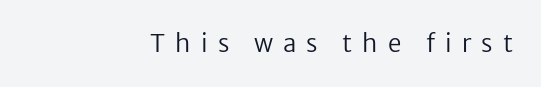
Q: Is the text bold? A: No.
Q: Is the text italic (slanted)? A: No, it is upright.
Q: Is the text underlined? A: No.
Q: How is the paragraph aligned? A: Right-aligned.
Q: Is the spacing between letters normal or unusually wide? A: Unusually wide.
